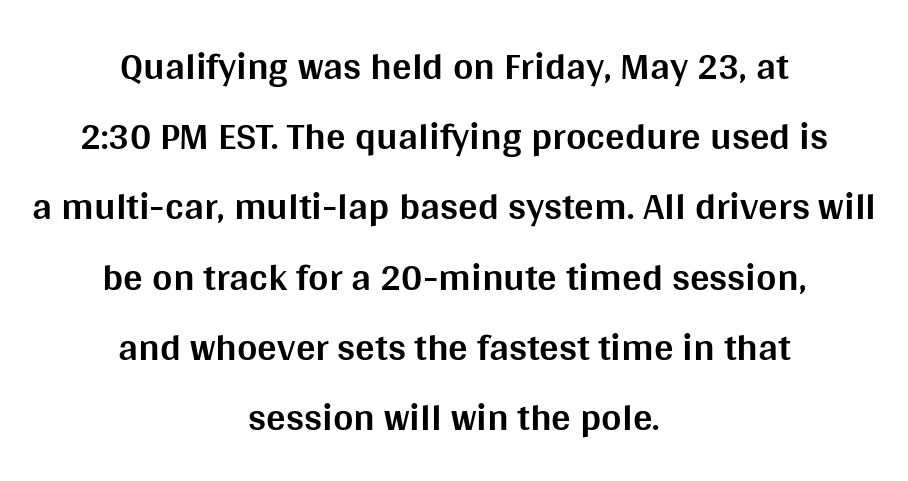
The image shows 39 px bold sans-serif type, upright; set centered, line spacing 1.8x, normal letter spacing, not underlined; medium stroke contrast and a large x-height.
